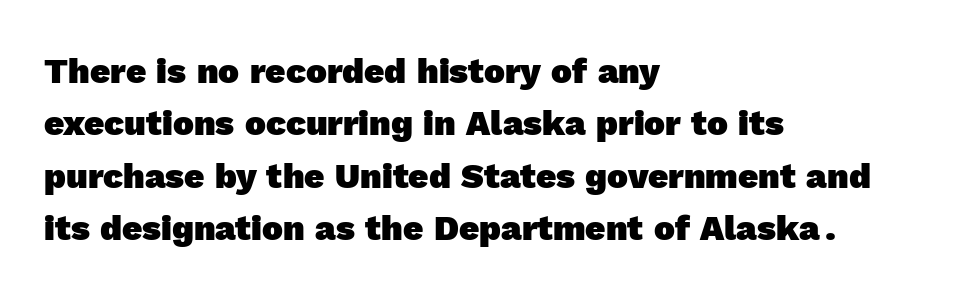
Q: Is the text bold? A: Yes.
Q: Is the typeface a serif or a sans-serif typeface? A: Sans-serif.
Q: Is the text underlined? A: No.
Q: How is the paragraph aligned? A: Left-aligned.
Q: Is the spacing between letters normal or unusually wide? A: Normal.
Q: Is the spacing between lines tight, normal or loose? A: Normal.
Q: Width (condensed, normal, or wide)? A: Normal.
Q: x-height? A: Medium.
Q: Monospaced? A: No.
